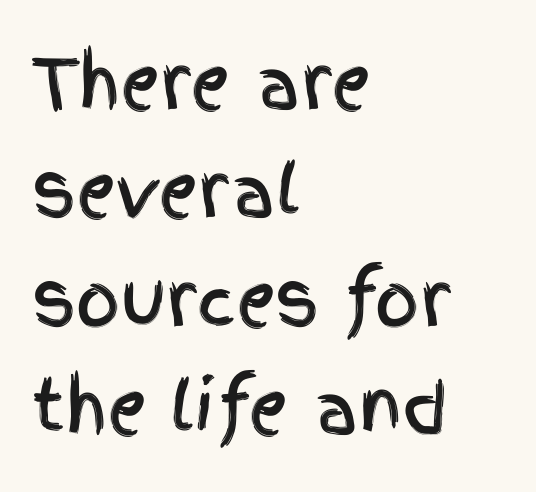
{"serif": "no", "italic": "no", "width": "condensed", "x_height": "large", "monospaced": "no", "underline": "no", "align": "left", "line_spacing": "normal", "line_spacing_ratio": 1.57, "letter_spacing": "normal", "letter_spacing_em": 0.0, "glyph_px": 69}
